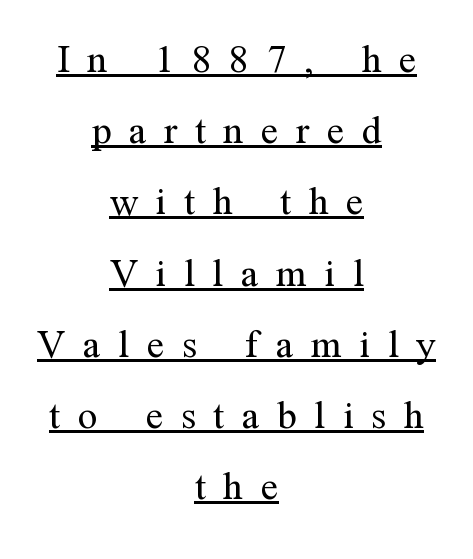
Caption: face not bold, strokes unweighted. Italic: no, the glyphs are upright roman. The lines in this sample share a center point and differ in where they start and stop. You could not count columns in this text — the font is proportionally spaced. The typesetter has applied underlining to the passage shown.
